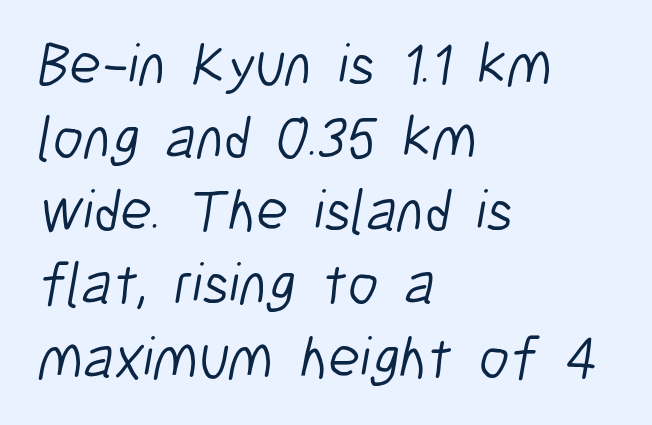
Nope, no serifs anywhere on these letters. Type without underlining. Here the designer chose a conventional face with non-uniform glyph widths. The rendering keeps characters at their native spacing.
